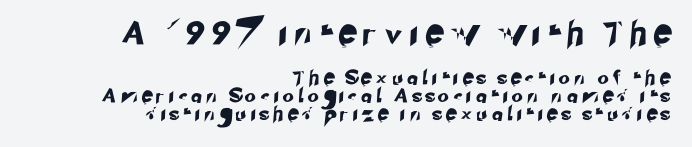
{"underline": "no", "align": "right", "line_spacing": "normal", "line_spacing_ratio": 1.28, "letter_spacing": "wide", "letter_spacing_em": 0.43, "larger_block": "first", "size_ratio": 1.64, "glyph_px": 23}
